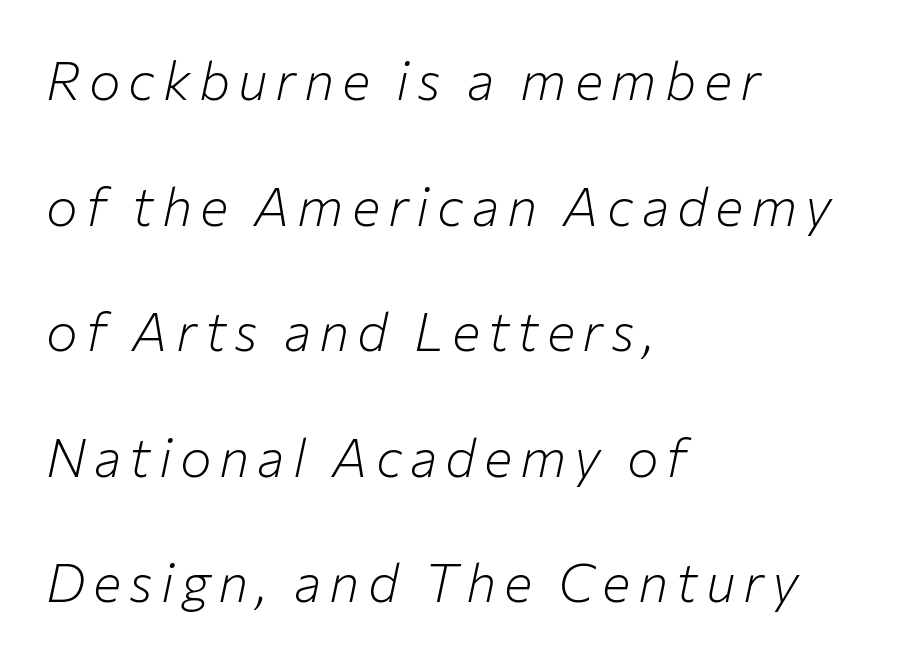
The image shows 53 px light type, italic (leaning right); set left-aligned, loose line spacing (2.37x), not underlined; low stroke contrast and a medium x-height.
